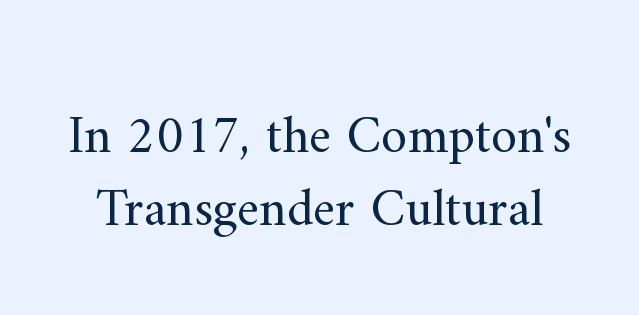
Unlike a clean sans, this face finishes its strokes with serifs. Is this a heavy cut? Hardly; it is regular or lighter. Decoration check: the copy has no underline. Varying glyph widths throughout — classic text-font behaviour. This is roman type, the default non-slanted kind.
